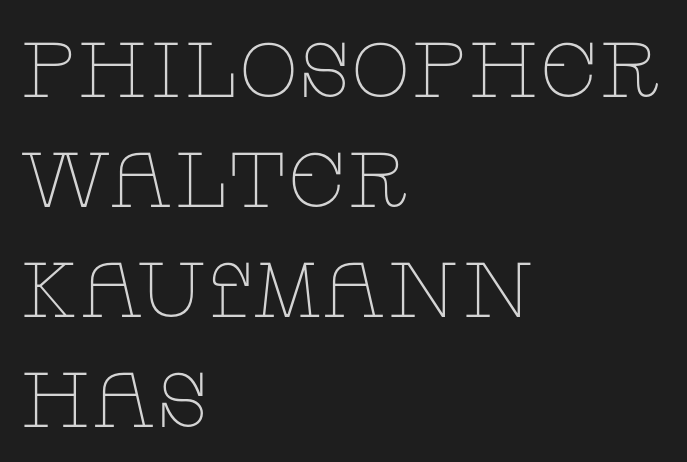
The image shows 78 px thin, wide serif type, upright; set left-aligned, normal line spacing (1.41x), normal letter spacing, not underlined; low stroke contrast and a large x-height.
